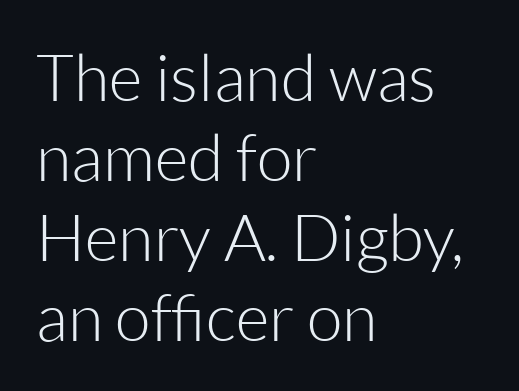
{"serif": "no", "italic": "no", "bold": "no", "weight": "light", "width": "normal", "stroke_contrast": "low", "x_height": "medium", "monospaced": "no", "underline": "no", "align": "left", "line_spacing_ratio": 1.23, "letter_spacing": "normal", "letter_spacing_em": 0.0, "glyph_px": 65}
